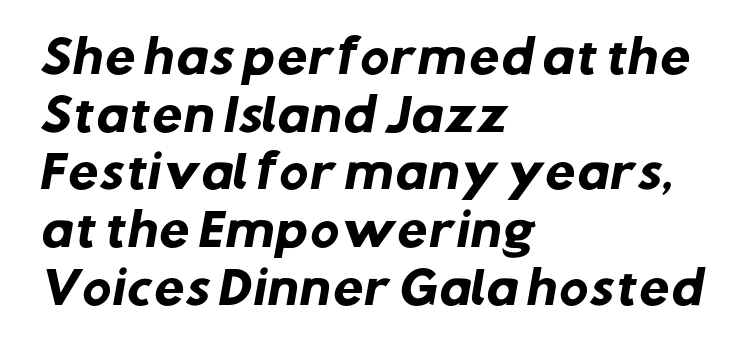
Unlike a traditional serif, this face leaves its strokes unadorned. Students, note that the glyphs here touch the page at normal intervals. Whoever set this chose a conventional vertical rhythm. Which margin do the lines hug? The left one — the right edge is uneven. Each letter keeps its own natural width here, so spacing adapts to shape.
